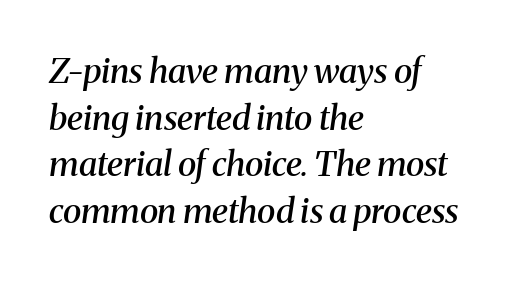
Q: Is the text bold? A: Semi-bold.
Q: Is the text italic (slanted)? A: Yes, it leans right by about 8 degrees.
Q: Is the typeface a serif or a sans-serif typeface? A: Serif.
Q: Is the text underlined? A: No.
Q: How is the paragraph aligned? A: Left-aligned.
Q: Is the spacing between letters normal or unusually wide? A: Normal.
Q: Is the spacing between lines tight, normal or loose? A: Normal.
Q: Width (condensed, normal, or wide)? A: Normal.
Q: Stroke contrast? A: Medium.
Q: x-height? A: Medium.
Q: Monospaced? A: No.
